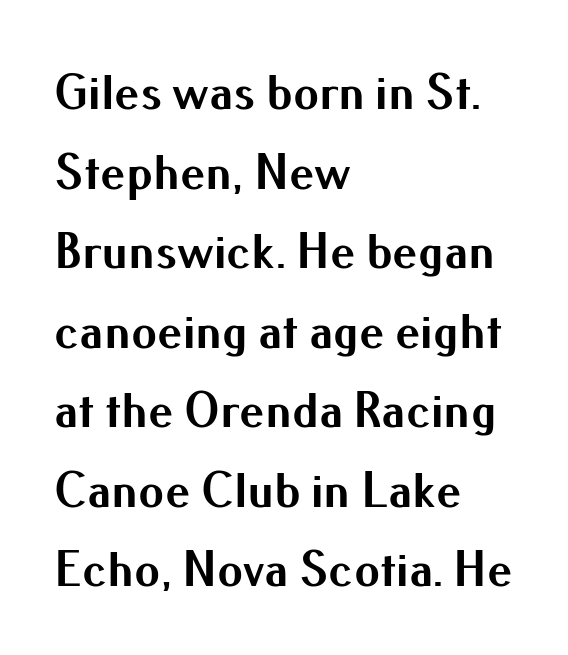
The image shows 51 px bold sans-serif type, upright; set left-aligned, normal line spacing (1.56x), normal letter spacing, not underlined; medium stroke contrast and a small x-height.
